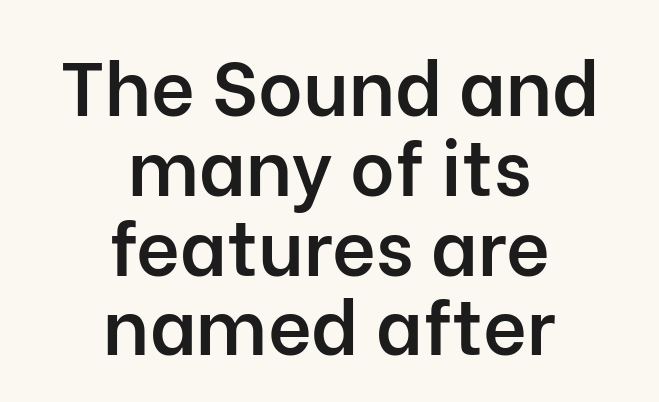
The image shows 76 px semibold sans-serif type, upright; set centered, tight line spacing (1.05x), normal letter spacing, not underlined; low stroke contrast and a medium x-height.
